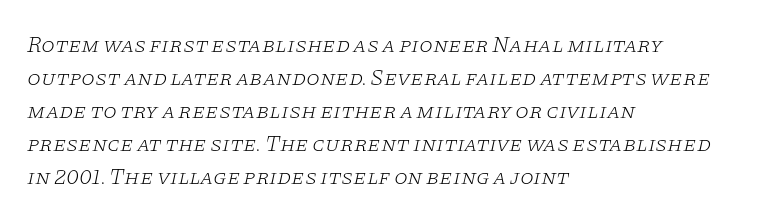
{"italic": "yes", "lean": "right", "slant_degrees": 11, "bold": "no", "underline": "no", "align": "left", "line_spacing": "normal", "line_spacing_ratio": 1.5, "letter_spacing": "normal", "letter_spacing_em": 0.0, "glyph_px": 22}
